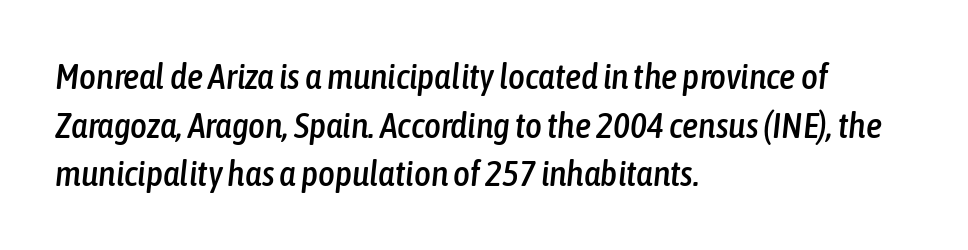
The image shows 36 px condensed type, italic (leaning right); set left-aligned, normal line spacing (1.35x), normal letter spacing, not underlined; low stroke contrast and a medium x-height.
